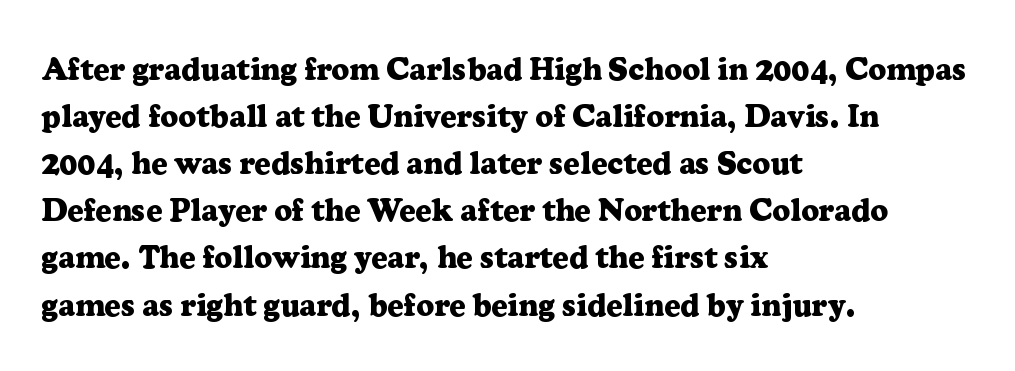
The image shows 31 px heavy serif type, upright; set left-aligned, normal line spacing (1.52x), normal letter spacing, not underlined; low stroke contrast and a medium x-height.
